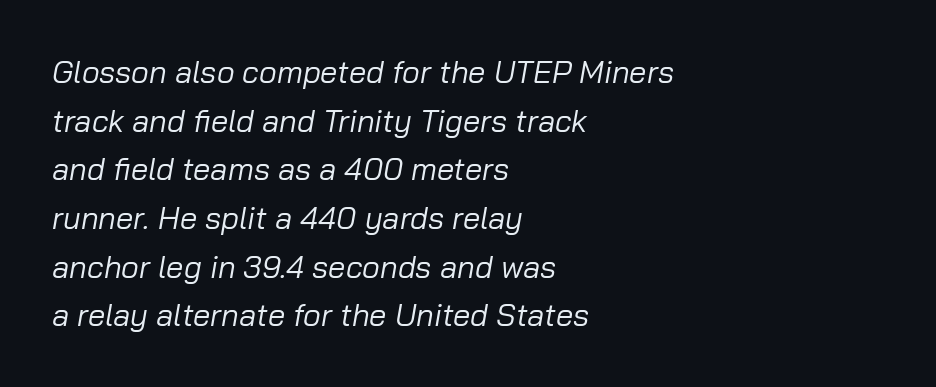
{"italic": "yes", "lean": "right", "slant_degrees": 10, "bold": "no", "weight": "regular", "width": "normal", "stroke_contrast": "low", "x_height": "medium", "monospaced": "no", "underline": "no", "align": "left", "line_spacing": "normal", "line_spacing_ratio": 1.57, "letter_spacing": "normal", "letter_spacing_em": 0.0, "glyph_px": 31}
